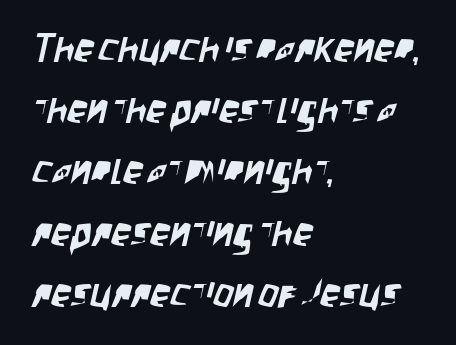
{"serif": "no", "width": "condensed", "stroke_contrast": "low", "x_height": "large", "monospaced": "no", "underline": "no", "align": "left", "line_spacing": "normal", "line_spacing_ratio": 1.53, "letter_spacing": "normal", "letter_spacing_em": 0.0, "glyph_px": 40}
